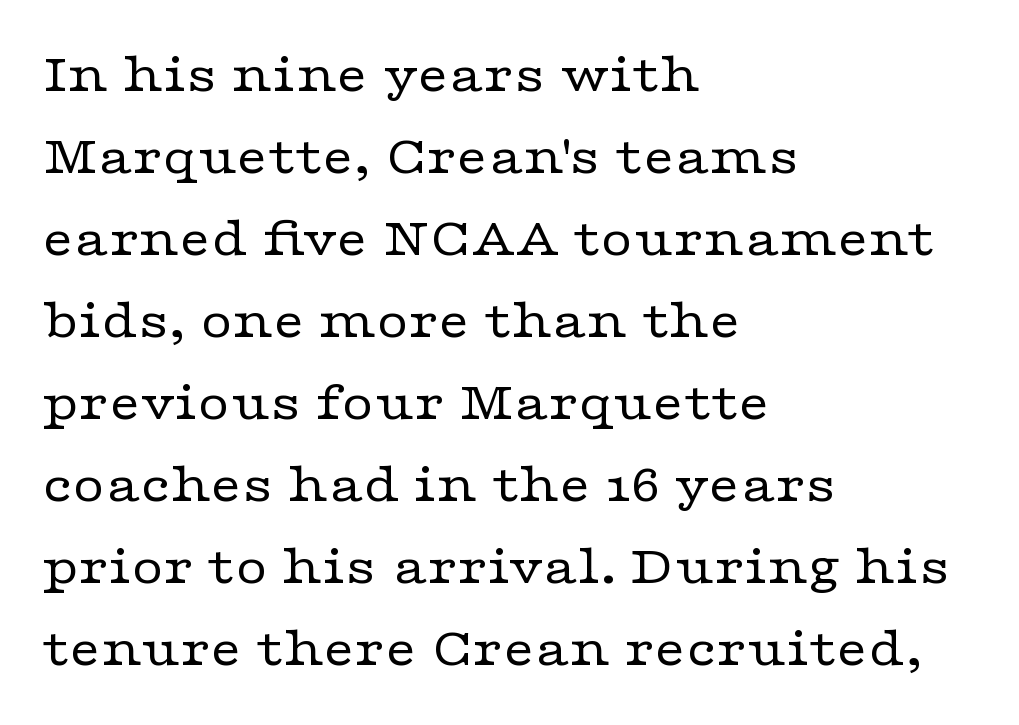
The image shows 55 px regular-weight, wide serif type, upright; set left-aligned, normal line spacing (1.49x), normal letter spacing, not underlined; low stroke contrast and a medium x-height.
